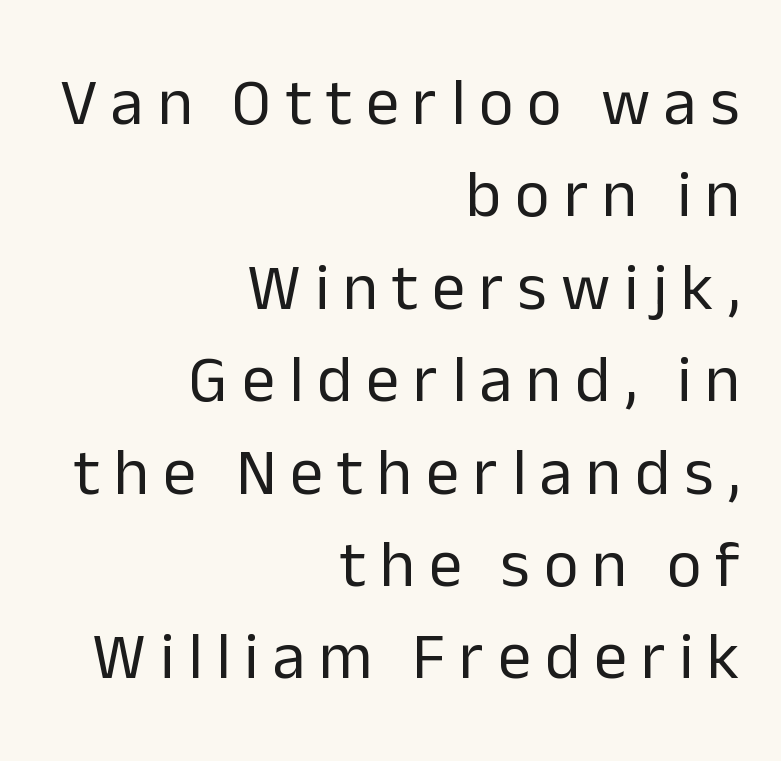
The gaps between neighbouring characters are conspicuously large. Reading down the block, your eye finds every line finishing at a fixed right position. One glance says typical: line gaps are just what's usual. Underline: absent.
